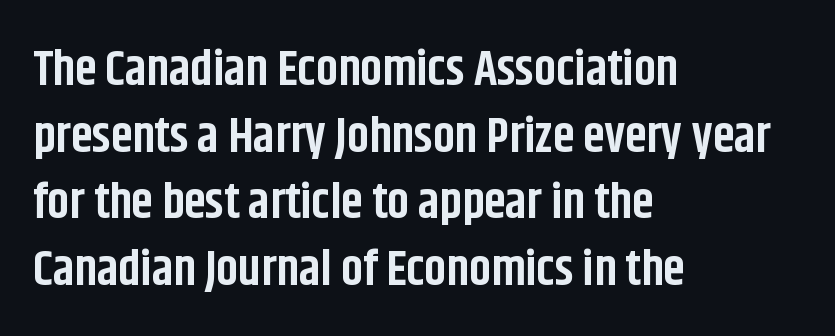
Rule under the text: the space is simply empty. Standard letterfit; no display-style spreading of the glyphs. How heavy is the stroke? Heavy — this is a bold. Horizontal bands of white between lines are of average thickness.
